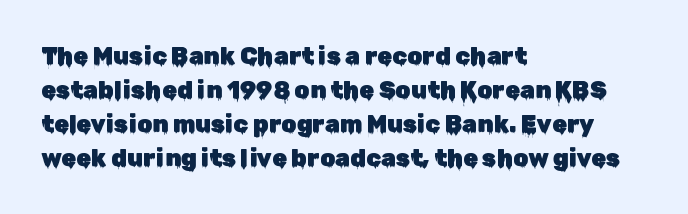
The image shows 24 px text type, upright; set left-aligned, normal line spacing (1.42x), normal letter spacing, not underlined.
